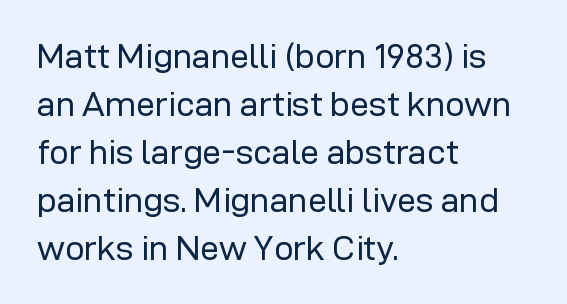
{"serif": "no", "italic": "no", "bold": "no", "weight": "regular", "width": "normal", "stroke_contrast": "low", "x_height": "medium", "monospaced": "no", "underline": "no", "align": "left", "line_spacing": "normal", "line_spacing_ratio": 1.41, "letter_spacing": "normal", "letter_spacing_em": 0.0, "glyph_px": 34}
